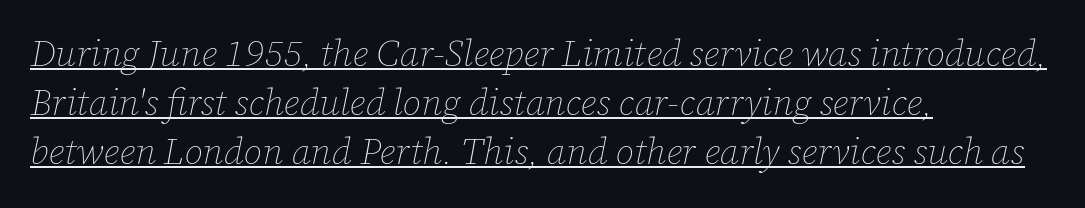
Bold? No — there's no thickening of the strokes. Summary of vertical rhythm: regular, with standard interline spacing. Tracking value appears to be zero — textbook default spacing. Italic: yes, the glyphs are oblique.
